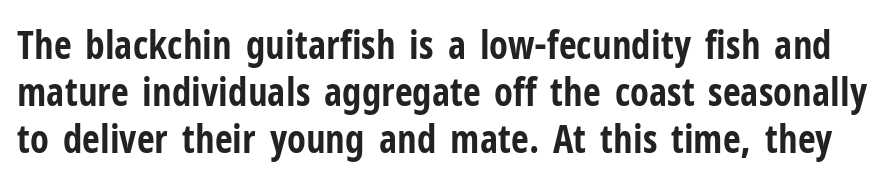
The letters advance in unequal steps, a hallmark of proportional type. Designer's note — italics off, roman on. Lines of text with bare space underneath. This is sans-serif lettering, the kind often seen on screens and signage. Default kerning and tracking; the words read as compact shapes. The strokes are fattened all the way to bold.
